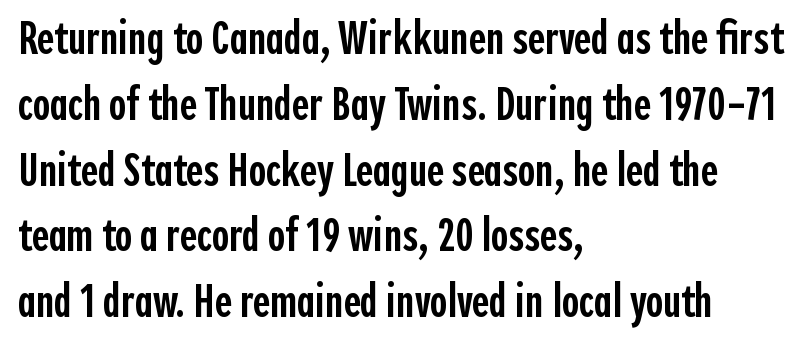
{"serif": "no", "italic": "no", "bold": "semi", "weight": "semibold", "width": "condensed", "x_height": "medium", "monospaced": "no", "underline": "no", "align": "left", "line_spacing": "normal", "line_spacing_ratio": 1.4, "letter_spacing": "normal", "letter_spacing_em": 0.0, "glyph_px": 47}
